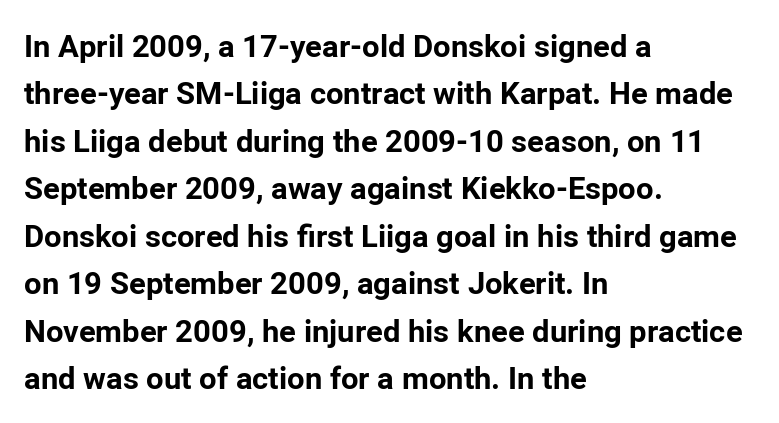
The image shows 31 px bold sans-serif type, upright; set left-aligned, normal line spacing (1.53x), normal letter spacing, not underlined; low stroke contrast and a medium x-height.
